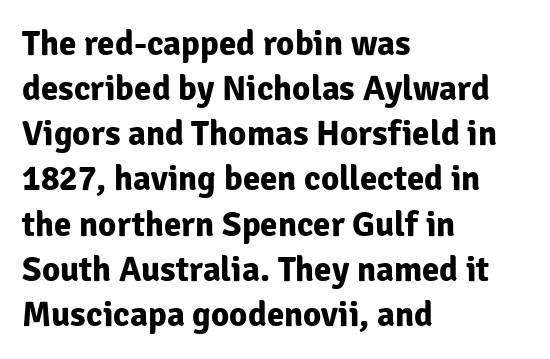
Q: Is the text bold? A: Yes.
Q: Is the text italic (slanted)? A: No, it is upright.
Q: Is the typeface a serif or a sans-serif typeface? A: Sans-serif.
Q: Is the text underlined? A: No.
Q: How is the paragraph aligned? A: Left-aligned.
Q: Is the spacing between letters normal or unusually wide? A: Normal.
Q: Is the spacing between lines tight, normal or loose? A: Normal.
Q: Width (condensed, normal, or wide)? A: Normal.
Q: Stroke contrast? A: Low.
Q: x-height? A: Medium.
Q: Monospaced? A: No.
